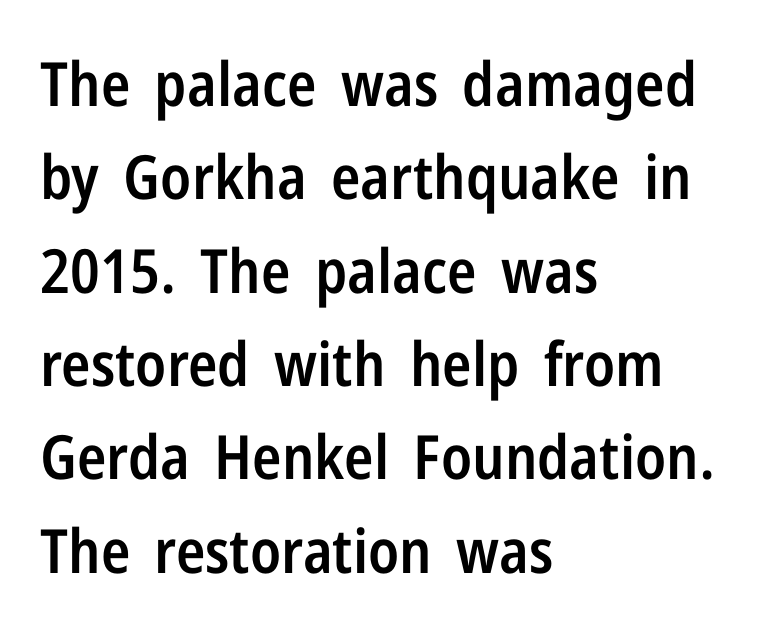
Stroke terminals: plain, sans-serif. This rendering uses left alignment, leaving the right contour irregular. As a designer I'd log this as weight 600, semibold. The zone under the glyphs is completely vacant.
